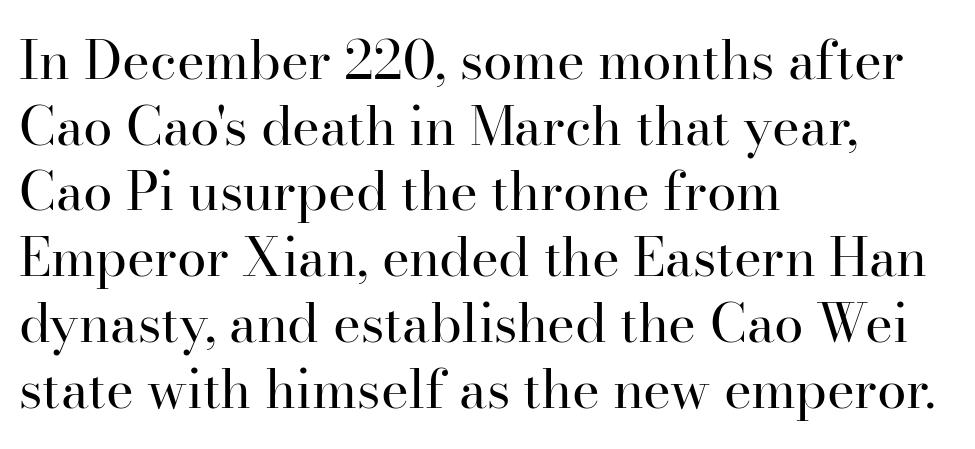
The image shows 53 px regular-weight serif type, upright; set left-aligned, line spacing 1.24x, normal letter spacing, not underlined; high stroke contrast and a small x-height.
